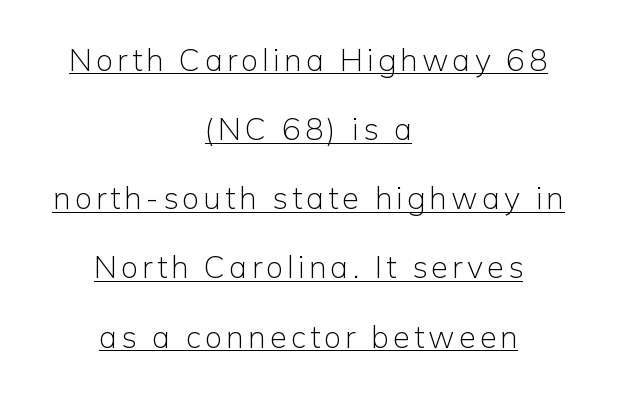
{"serif": "no", "italic": "no", "bold": "no", "weight": "light", "width": "normal", "stroke_contrast": "low", "x_height": "medium", "monospaced": "no", "underline": "yes", "align": "center", "line_spacing": "loose", "line_spacing_ratio": 2.23, "glyph_px": 31}
